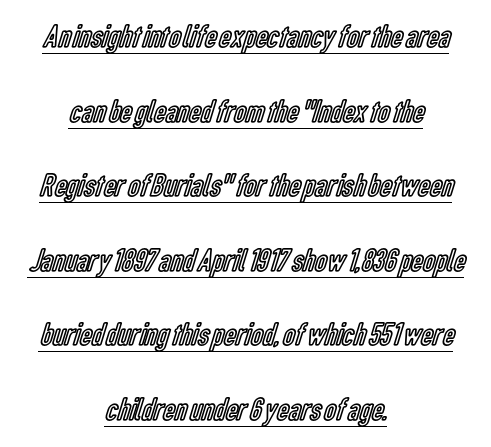
{"width": "condensed", "x_height": "medium", "monospaced": "no", "underline": "yes", "align": "center", "line_spacing": "loose", "line_spacing_ratio": 2.26, "letter_spacing": "normal", "letter_spacing_em": 0.0, "glyph_px": 33}
